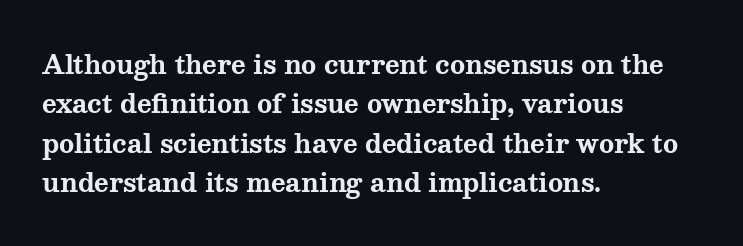
The image shows 25 px bold type, upright; set left-aligned, normal line spacing (1.58x), normal letter spacing, not underlined.
